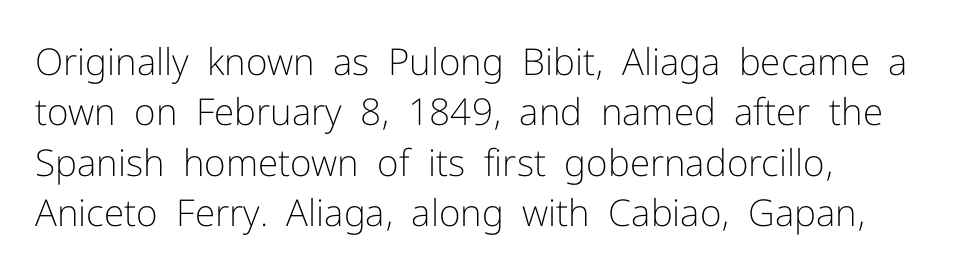
{"serif": "no", "italic": "no", "bold": "no", "weight": "light", "width": "normal", "stroke_contrast": "low", "x_height": "medium", "monospaced": "no", "underline": "no", "align": "left", "line_spacing": "normal", "line_spacing_ratio": 1.36, "letter_spacing": "normal", "letter_spacing_em": 0.0, "glyph_px": 37}
